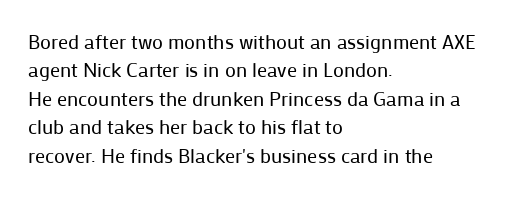
Glyph-to-glyph distance matches everyday printed text. One glance says typical: line gaps are just what's usual. A bare baseline throughout the passage. Does the lettering tilt? It doesn't — this is upright.
